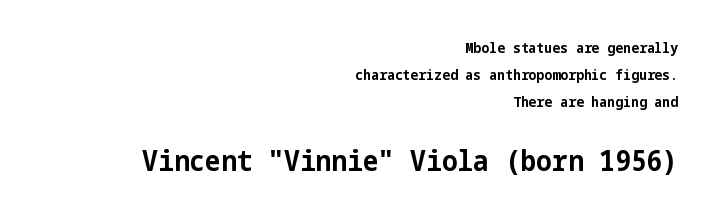
Q: Is the text bold? A: Yes.
Q: Is the text italic (slanted)? A: No, it is upright.
Q: Is the typeface a serif or a sans-serif typeface? A: Sans-serif.
Q: Is the text underlined? A: No.
Q: How is the paragraph aligned? A: Right-aligned.
Q: Is the spacing between letters normal or unusually wide? A: Normal.
Q: Is the spacing between lines tight, normal or loose? A: Loose.
Q: Which block of text is set in a larger size, the first (top) or the second (bottom)? A: The second (bottom) one.
Q: Width (condensed, normal, or wide)? A: Normal.
Q: Stroke contrast? A: Low.
Q: x-height? A: Medium.
